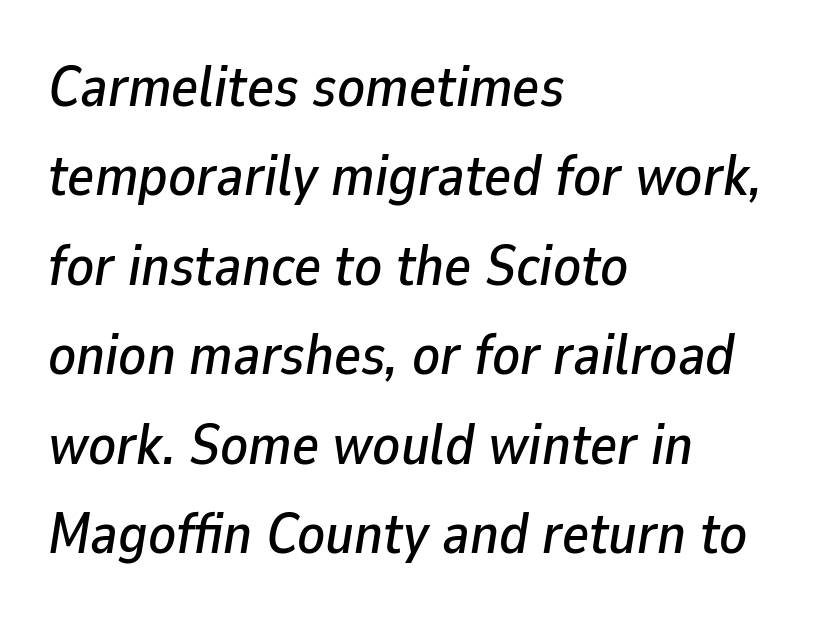
{"italic": "yes", "lean": "right", "slant_degrees": 9, "width": "normal", "stroke_contrast": "low", "x_height": "medium", "monospaced": "no", "underline": "no", "align": "left", "line_spacing": "normal", "line_spacing_ratio": 1.57, "letter_spacing": "normal", "letter_spacing_em": 0.0, "glyph_px": 57}
